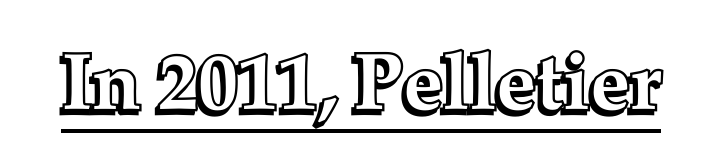
Q: Is the text italic (slanted)? A: No, it is upright.
Q: Is the text underlined? A: Yes.
Q: Is the spacing between letters normal or unusually wide? A: Normal.
Q: Width (condensed, normal, or wide)? A: Normal.
Q: x-height? A: Medium.
Q: Monospaced? A: No.
